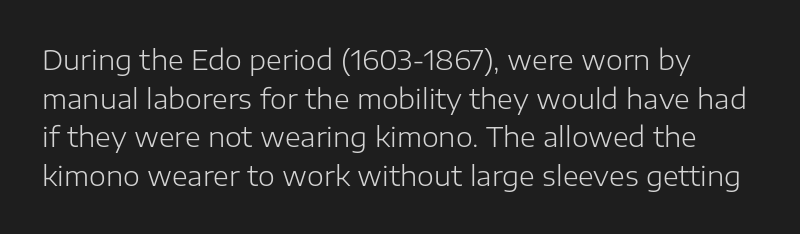
The image shows 27 px text type, upright; set normal line spacing (1.43x), normal letter spacing, not underlined.
